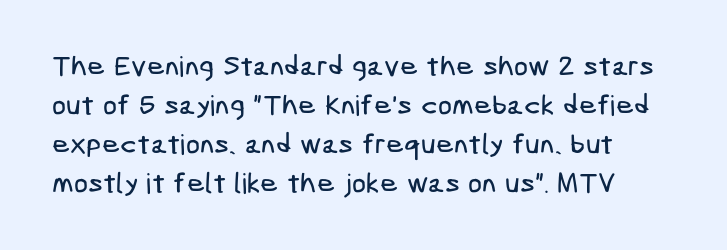
Q: Is the typeface a serif or a sans-serif typeface? A: Sans-serif.
Q: Is the text underlined? A: No.
Q: Is the spacing between letters normal or unusually wide? A: Normal.
Q: Is the spacing between lines tight, normal or loose? A: Normal.
Q: Width (condensed, normal, or wide)? A: Condensed.
Q: Stroke contrast? A: Low.
Q: x-height? A: Medium.
